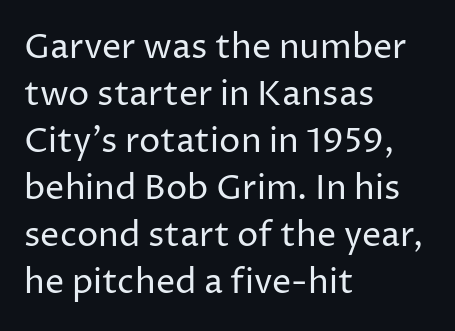
The image shows 34 px regular-weight sans-serif type, upright; set left-aligned, normal line spacing (1.38x), normal letter spacing, not underlined; low stroke contrast and a medium x-height.
